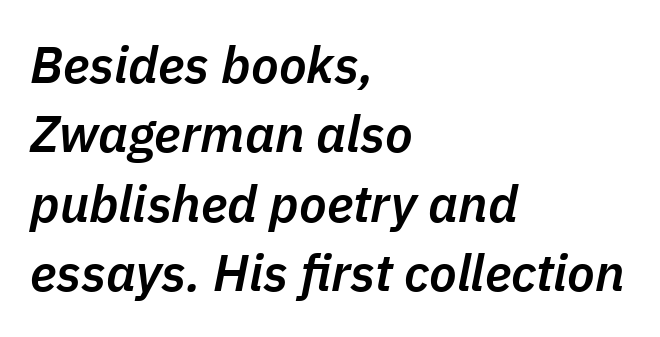
Q: Is the text bold? A: Semi-bold.
Q: Is the text italic (slanted)? A: Yes, it leans right by about 11 degrees.
Q: Is the text underlined? A: No.
Q: How is the paragraph aligned? A: Left-aligned.
Q: Is the spacing between letters normal or unusually wide? A: Normal.
Q: Is the spacing between lines tight, normal or loose? A: Normal.
Q: Width (condensed, normal, or wide)? A: Normal.
Q: Stroke contrast? A: Low.
Q: x-height? A: Medium.
Q: Monospaced? A: No.
